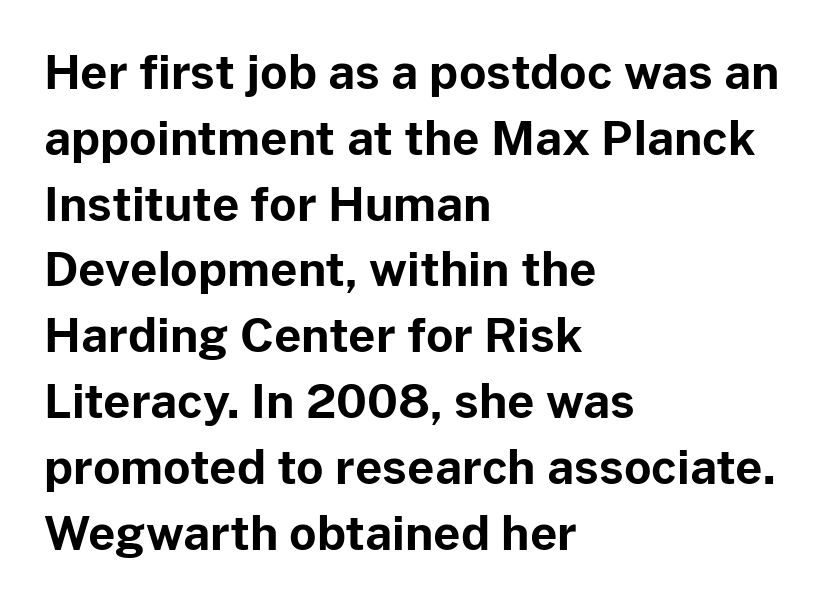
{"serif": "no", "italic": "no", "bold": "yes", "weight": "bold", "width": "normal", "stroke_contrast": "low", "x_height": "medium", "monospaced": "no", "underline": "no", "align": "left", "line_spacing": "normal", "line_spacing_ratio": 1.4, "letter_spacing": "normal", "letter_spacing_em": 0.0, "glyph_px": 47}
